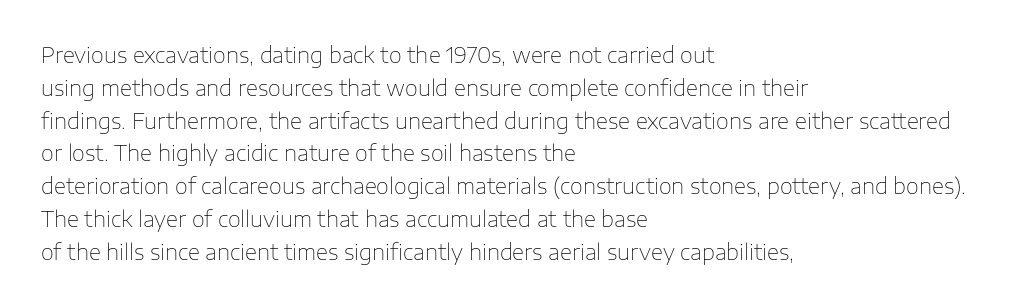
The image shows 21 px text type, upright; set left-aligned, normal line spacing (1.56x), normal letter spacing, not underlined.
